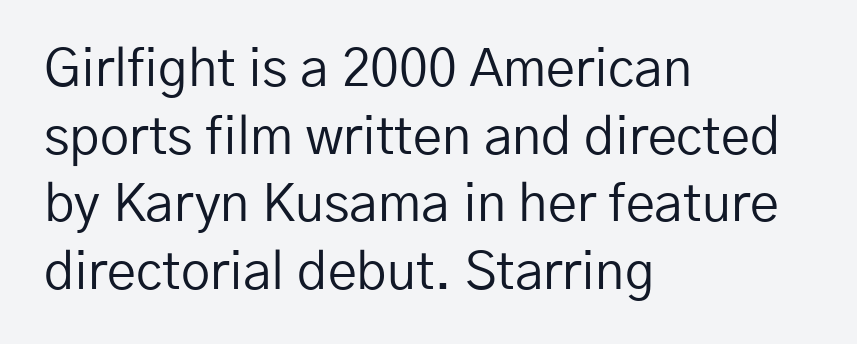
The letterforms sit shoulder to shoulder at normal distance. Stem width sits at or under what a default text font uses. Do the characters align in a grid? No, the font is proportional. Unlike italic type, these characters show no tilt at all. Leftover space on each line is placed entirely after the last word.
